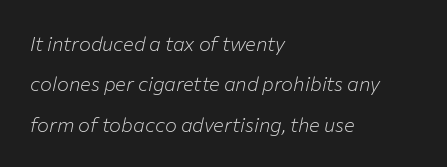
{"italic": "yes", "lean": "right", "slant_degrees": 12, "bold": "no", "underline": "no", "align": "left", "line_spacing": "loose", "line_spacing_ratio": 2.02, "letter_spacing": "normal", "letter_spacing_em": 0.0, "glyph_px": 20}
